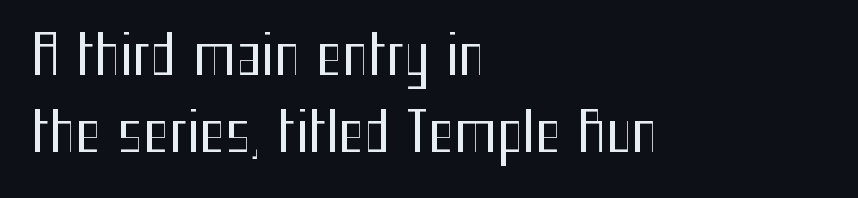
{"serif": "no", "italic": "no", "bold": "no", "weight": "regular", "width": "condensed", "stroke_contrast": "medium", "x_height": "medium", "monospaced": "no", "underline": "no", "align": "left", "line_spacing": "normal", "line_spacing_ratio": 1.4, "letter_spacing": "normal", "letter_spacing_em": 0.0, "glyph_px": 55}
